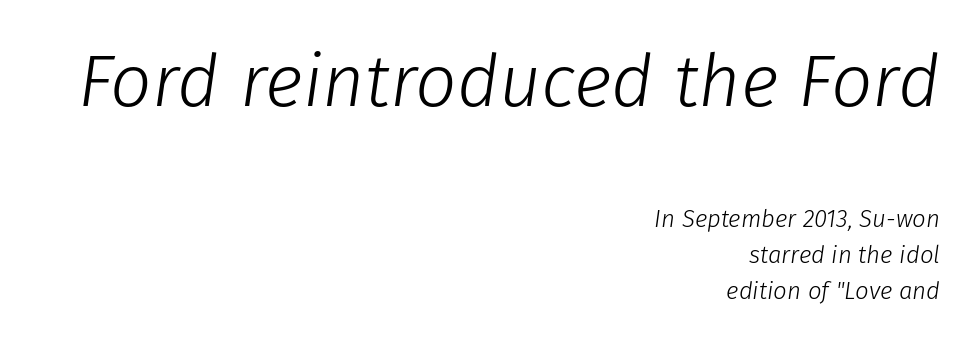
{"italic": "yes", "lean": "right", "slant_degrees": 8, "bold": "no", "weight": "light", "width": "normal", "stroke_contrast": "low", "x_height": "medium", "monospaced": "no", "underline": "no", "align": "right", "line_spacing": "normal", "line_spacing_ratio": 1.49, "letter_spacing": "normal", "letter_spacing_em": 0.0, "larger_block": "first", "size_ratio": 3.04, "glyph_px": 73}
